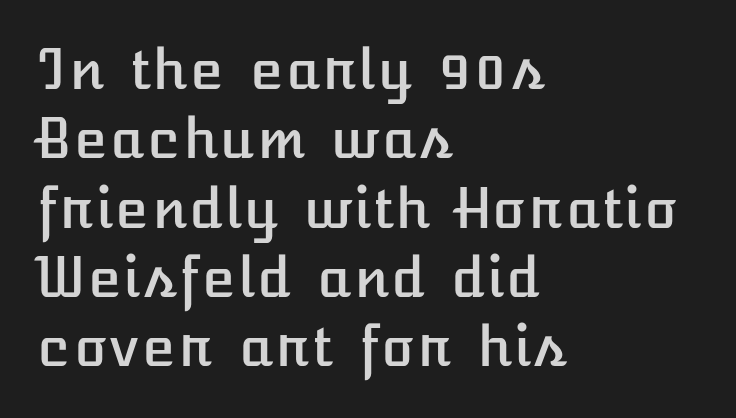
Tracking here is standard; glyphs follow each other at the usual distance. One-word summary of the alignment: left. The vertical gap from one line to the next is medium. Is there any slant? The stems are plumb.
